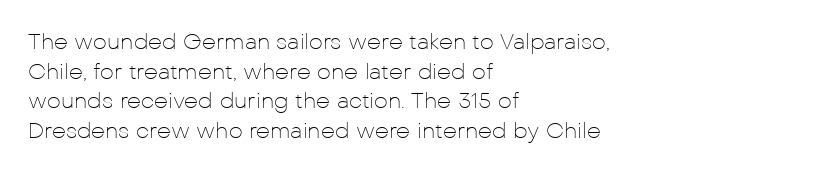
The image shows 22 px text type, upright; set left-aligned, normal line spacing (1.35x), normal letter spacing, not underlined.
